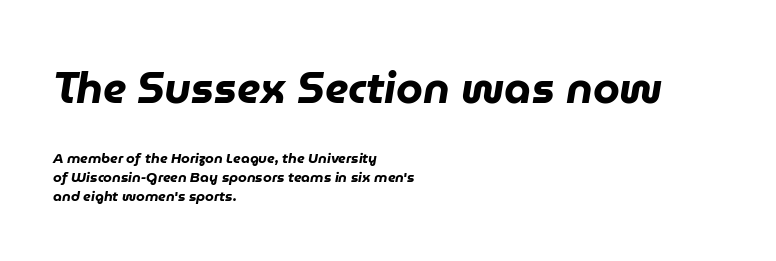
The face used here has a pronounced slope to its letters. A student would call this left alignment; a typographer would say flush left, rag right. Typographic density is high because the face is bold. Whoever set this chose a conventional vertical rhythm. Standard letterfit; no display-style spreading of the glyphs.
